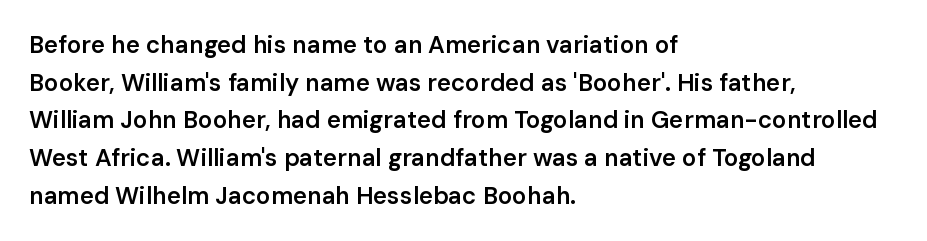
If you drew a ruler down the left edge, every line would touch it. Successive baselines arrive at the customary interval. The passage shown is semibold, sitting just below true bold. Style check: upright.
